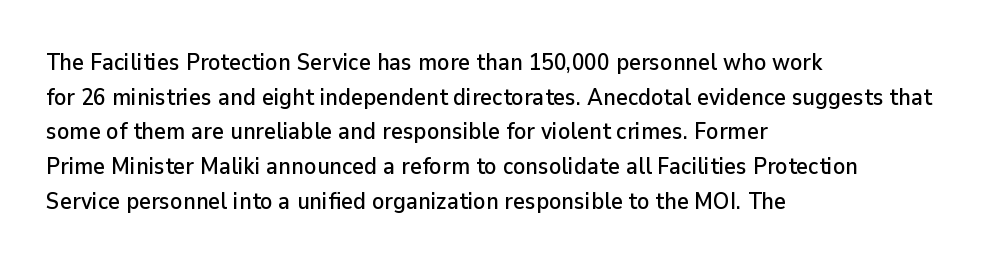
Students, observe: this is what conventionally led text looks like. Has an underline been added? It has not. Words appear dense and cohesive because spacing is normal. If you drew a ruler down the left edge, every line would touch it.
